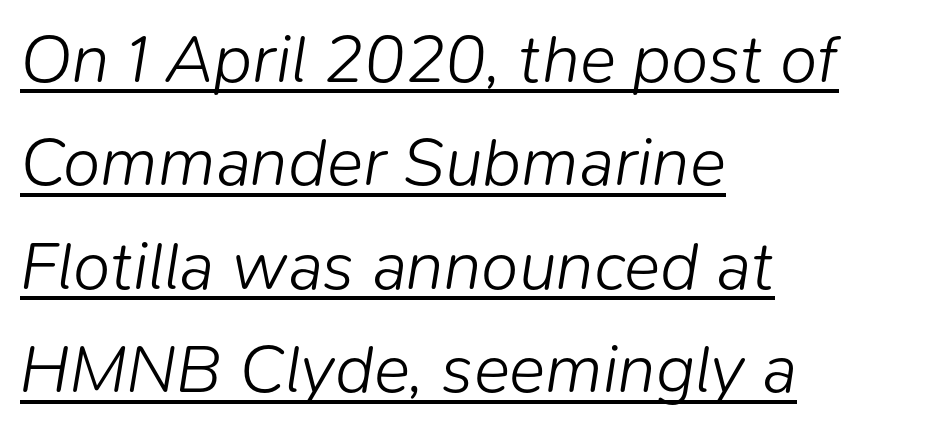
The image shows 68 px light type, italic (leaning right); set left-aligned, normal line spacing (1.52x), normal letter spacing, underlined; low stroke contrast and a medium x-height.
